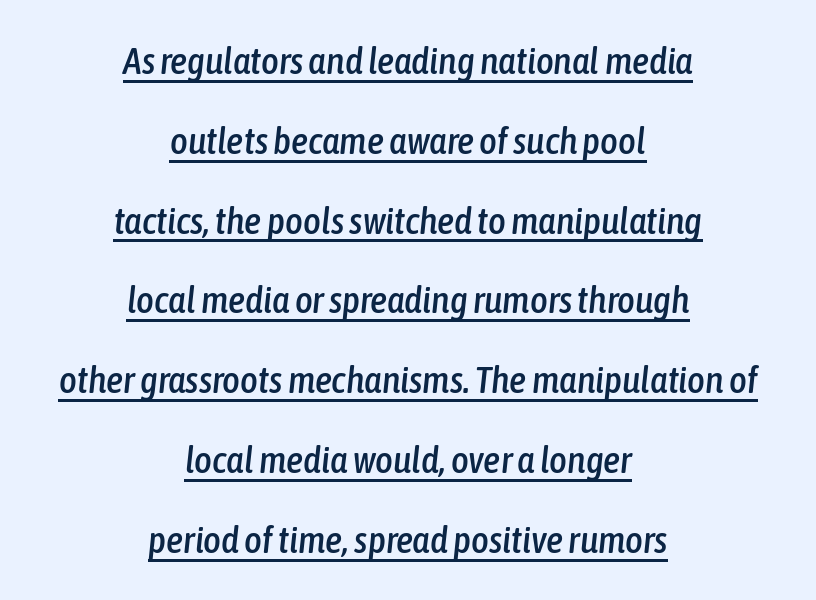
Proportional: the letters do not fall into vertical columns. Caption: lettering with a line underneath. Quick note: italic. Vertically, the passage feels expansive, rows floating well apart.
